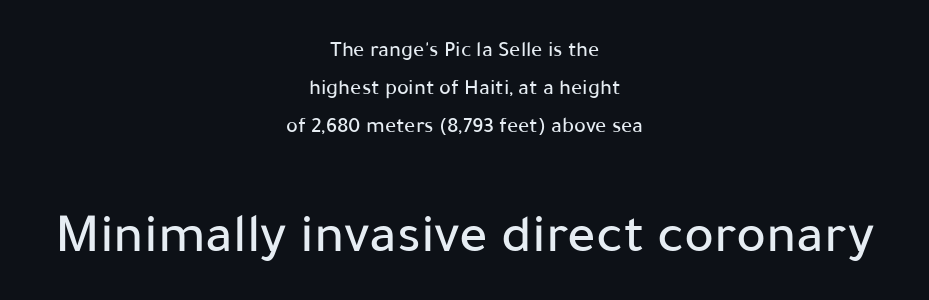
Q: Is the text italic (slanted)? A: No, it is upright.
Q: Is the typeface a serif or a sans-serif typeface? A: Sans-serif.
Q: Is the text underlined? A: No.
Q: How is the paragraph aligned? A: Centered.
Q: Is the spacing between letters normal or unusually wide? A: Normal.
Q: Which block of text is set in a larger size, the first (top) or the second (bottom)? A: The second (bottom) one.
Q: Width (condensed, normal, or wide)? A: Normal.
Q: Stroke contrast? A: Low.
Q: x-height? A: Medium.
Q: Monospaced? A: No.
